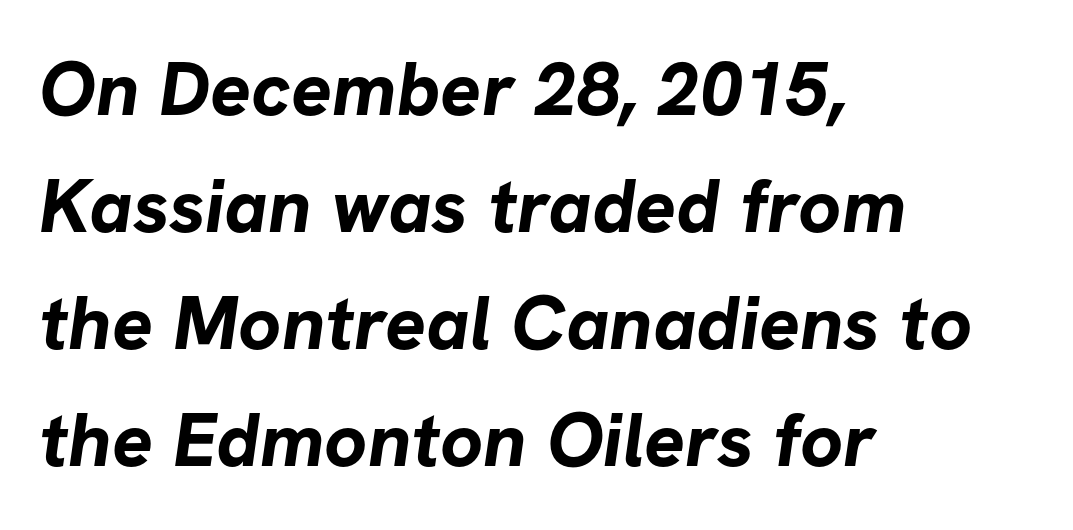
A typesetter would call this leading conventional body-copy spacing. Typeset ragged right — the left edge is the straight one. Short note: letters normally spaced. Note the varied advance widths — an 'i' is clearly narrower than an 'm'.
